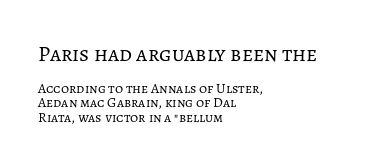
Typeset ragged right — the left edge is the straight one. Weight class: somewhere from thin through regular. It's the straight-up-and-down kind of type. Whoever set this made the first block the dominant, larger element. There is no visible air inserted between adjacent glyphs.
